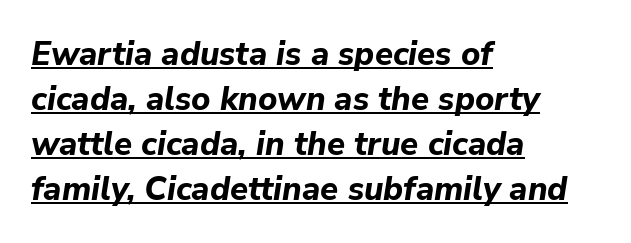
Q: Is the text bold? A: Yes.
Q: Is the text italic (slanted)? A: Yes, it leans right by about 9 degrees.
Q: Is the text underlined? A: Yes.
Q: How is the paragraph aligned? A: Left-aligned.
Q: Is the spacing between letters normal or unusually wide? A: Normal.
Q: Is the spacing between lines tight, normal or loose? A: Normal.
Q: Width (condensed, normal, or wide)? A: Normal.
Q: Stroke contrast? A: Low.
Q: x-height? A: Medium.
Q: Monospaced? A: No.
